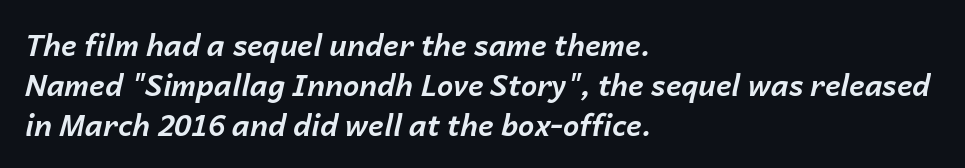
Typeset ragged right — the left edge is the straight one. Would a proofreader flag this as italicized? Yes. Summary of vertical rhythm: regular, with standard interline spacing. Check under the words: just untouched page. You'd pick this weight for a headline — it's a proper bold.
